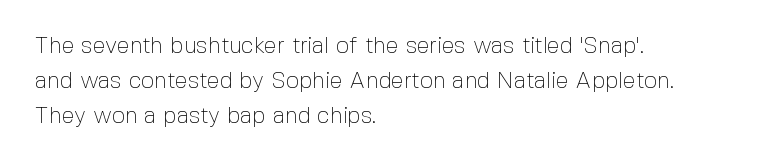
Weight: not bold — regular or lighter. The typesetter chose a ragged-right arrangement here. Each new line begins a customary step beneath the previous one. You could call the tracking neutral — neither tight nor loose. Only glyphs here, with clear space below each row. You can tell it's not italic because the verticals are truly vertical.
